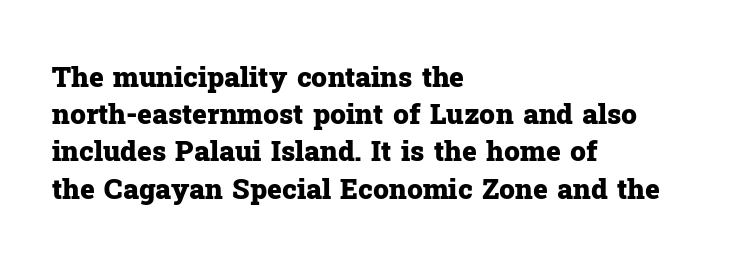
The image shows 28 px heavy serif type, upright; set left-aligned, normal line spacing (1.33x), normal letter spacing, not underlined; low stroke contrast and a medium x-height.
